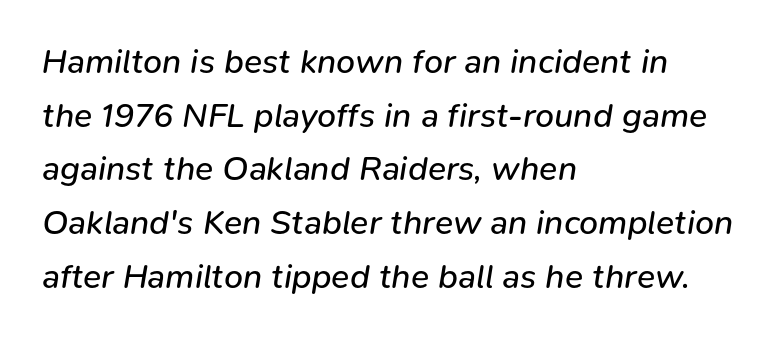
{"italic": "yes", "lean": "right", "slant_degrees": 9, "bold": "no", "weight": "regular", "width": "normal", "stroke_contrast": "low", "x_height": "medium", "monospaced": "no", "underline": "no", "align": "left", "line_spacing": "normal", "line_spacing_ratio": 1.58, "letter_spacing": "normal", "letter_spacing_em": 0.0, "glyph_px": 34}
